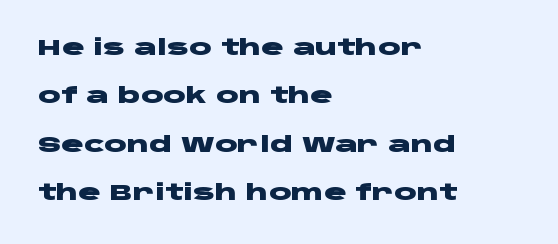
{"italic": "no", "bold": "yes", "underline": "no", "align": "left", "line_spacing": "loose", "line_spacing_ratio": 2.3, "letter_spacing": "normal", "letter_spacing_em": 0.0, "glyph_px": 21}
